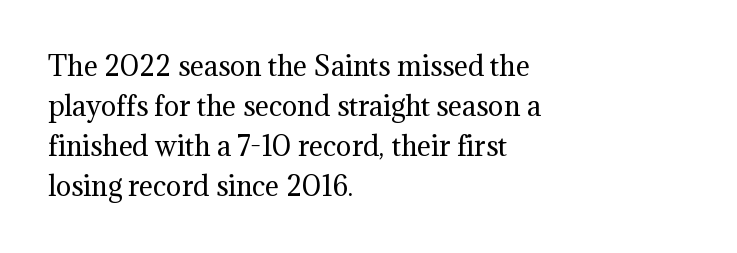
Descender tails drop into unmarked territory. Stroke mass is kept to a normal reading level or below. Default kerning and tracking; the words read as compact shapes. Teacher's note: observe the even left margin — that is flush-left alignment.
